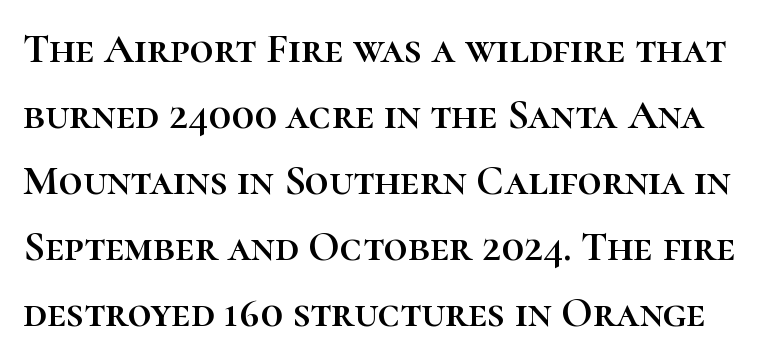
Descenders are the only things crossing below the line. The space between consecutive lines is moderate. The tracking reads as untouched default to a designer's eye. Posture: upright roman. Here the designer chose a conventional face with non-uniform glyph widths.
